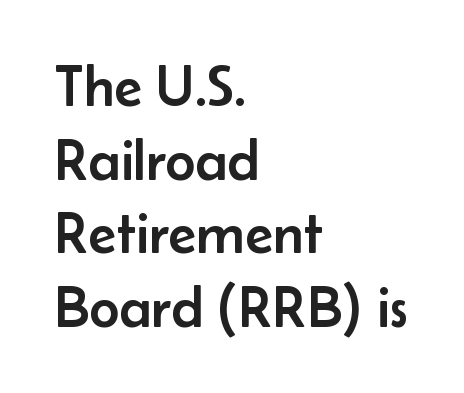
{"serif": "no", "italic": "no", "width": "normal", "stroke_contrast": "low", "x_height": "small", "monospaced": "no", "underline": "no", "align": "left", "line_spacing": "normal", "line_spacing_ratio": 1.27, "letter_spacing": "normal", "letter_spacing_em": 0.0, "glyph_px": 58}
